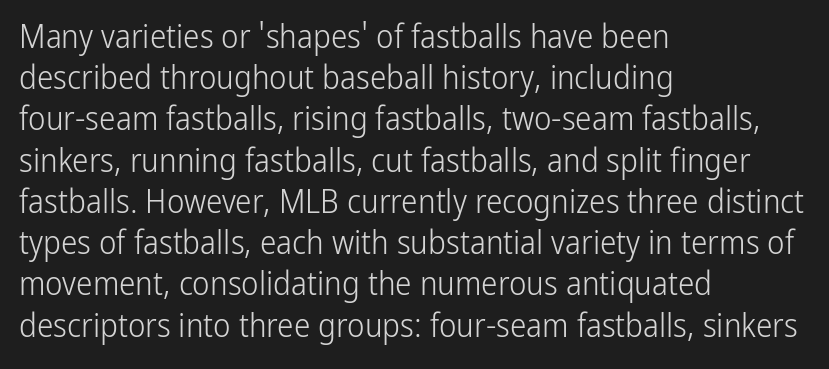
If you measured baseline to baseline, you'd find a middling distance. Descenders are the only things crossing below the line. Students, note that the glyphs here touch the page at normal intervals. Summary of weight: not heavy and not bold. The passage shown is typed in a proportional face where columns would drift.
